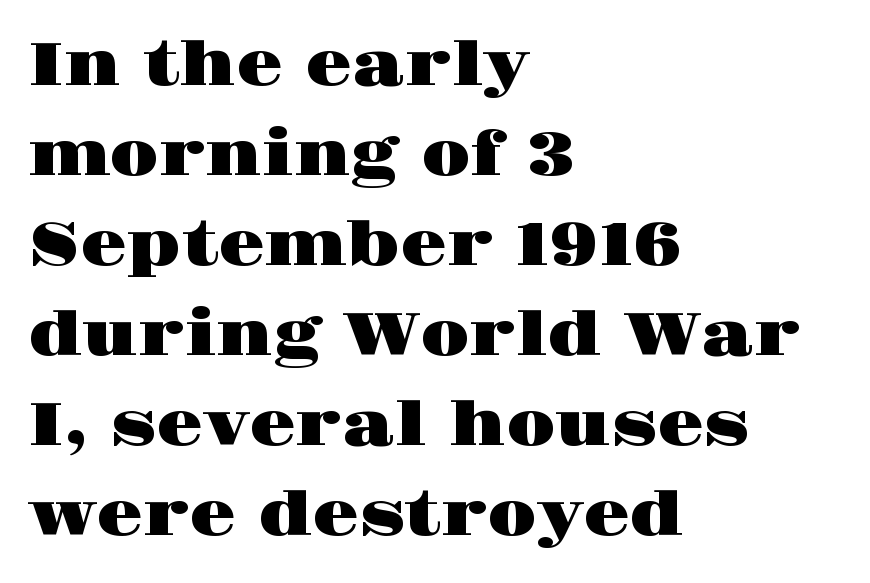
Q: Is the text italic (slanted)? A: No, it is upright.
Q: Is the typeface a serif or a sans-serif typeface? A: Serif.
Q: Is the text underlined? A: No.
Q: How is the paragraph aligned? A: Left-aligned.
Q: Is the spacing between letters normal or unusually wide? A: Normal.
Q: Is the spacing between lines tight, normal or loose? A: Normal.
Q: Width (condensed, normal, or wide)? A: Wide.
Q: Stroke contrast? A: High.
Q: x-height? A: Large.
Q: Monospaced? A: No.
